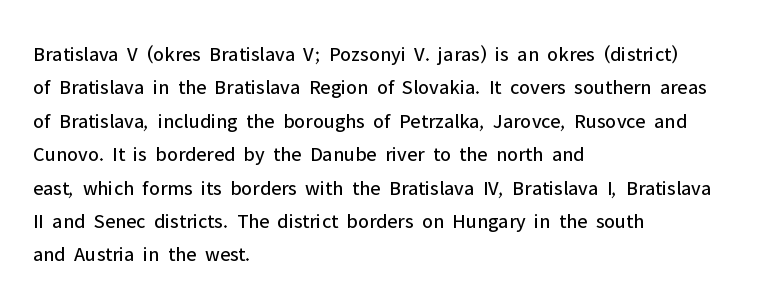
How would I describe the line gaps? Plain and ordinary. Weight: in the light-to-regular range. The type is set solid horizontally, with unmodified tracking. The lines are quadded left.
